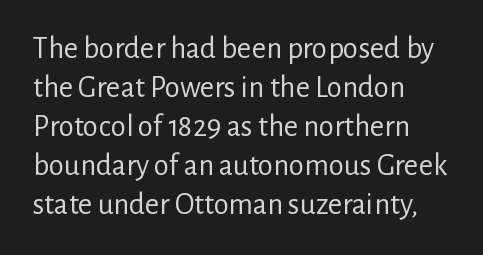
{"serif": "no", "italic": "no", "bold": "no", "weight": "regular", "width": "normal", "stroke_contrast": "low", "x_height": "medium", "monospaced": "no", "underline": "no", "align": "left", "line_spacing": "normal", "line_spacing_ratio": 1.26, "letter_spacing": "normal", "letter_spacing_em": 0.0, "glyph_px": 31}
